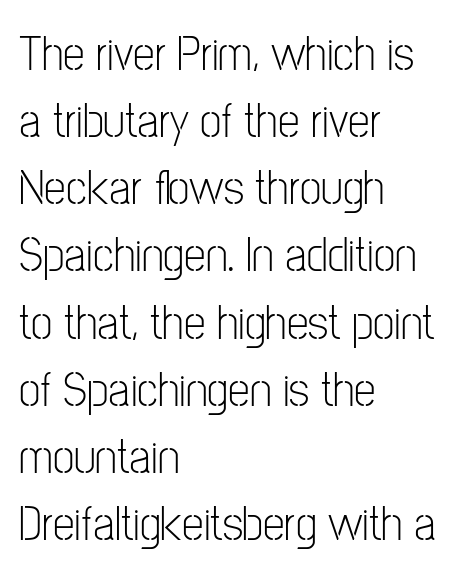
Q: Is the text bold? A: No.
Q: Is the text italic (slanted)? A: No, it is upright.
Q: Is the typeface a serif or a sans-serif typeface? A: Sans-serif.
Q: Is the text underlined? A: No.
Q: How is the paragraph aligned? A: Left-aligned.
Q: Is the spacing between letters normal or unusually wide? A: Normal.
Q: Is the spacing between lines tight, normal or loose? A: Normal.
Q: Width (condensed, normal, or wide)? A: Condensed.
Q: Stroke contrast? A: Low.
Q: x-height? A: Medium.
Q: Monospaced? A: No.
